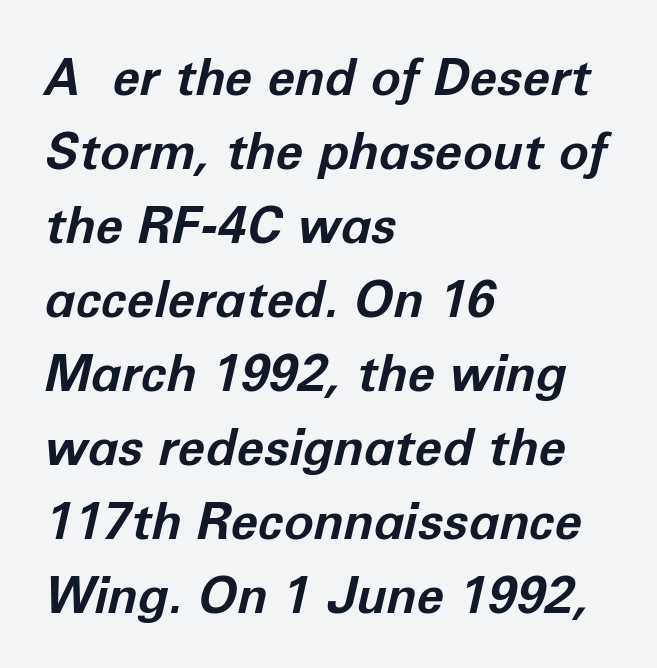
Q: Is the text bold? A: Yes.
Q: Is the text italic (slanted)? A: Yes, it leans right by about 12 degrees.
Q: Is the text underlined? A: No.
Q: How is the paragraph aligned? A: Left-aligned.
Q: Is the spacing between letters normal or unusually wide? A: Normal.
Q: Is the spacing between lines tight, normal or loose? A: Normal.
Q: Width (condensed, normal, or wide)? A: Normal.
Q: Stroke contrast? A: Low.
Q: x-height? A: Medium.
Q: Monospaced? A: No.
